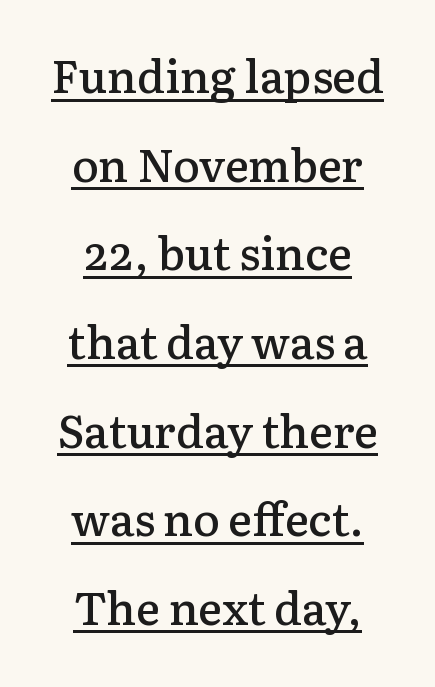
Type style note: has serifs. In terms of leading, this rendering errs on the spacious side. The horizontal fit of the characters is conventional and even. Designer's note — italics off, roman on. Do the characters align in a grid? No, the font is proportional.
